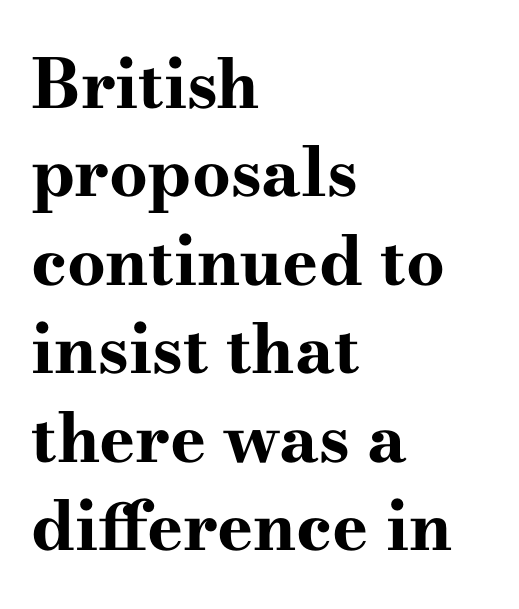
Q: Is the text bold? A: Yes.
Q: Is the text italic (slanted)? A: No, it is upright.
Q: Is the typeface a serif or a sans-serif typeface? A: Serif.
Q: Is the text underlined? A: No.
Q: How is the paragraph aligned? A: Left-aligned.
Q: Is the spacing between letters normal or unusually wide? A: Normal.
Q: Is the spacing between lines tight, normal or loose? A: Normal.
Q: Width (condensed, normal, or wide)? A: Wide.
Q: Stroke contrast? A: High.
Q: x-height? A: Small.
Q: Monospaced? A: No.
